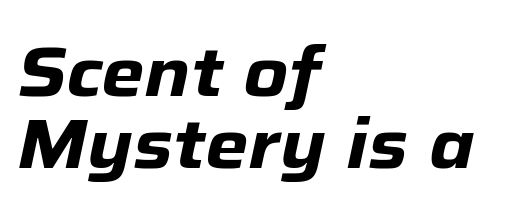
The passage shown is not underscored anywhere. No extra tracking has been applied to these lines. Is this a fixed-width face? No — the glyphs have proportional, varying widths. Would a proofreader flag this as italicized? Yes. The designer dialed line spacing down below the default. Thick stems and heavy bowls — unmistakably bold.
